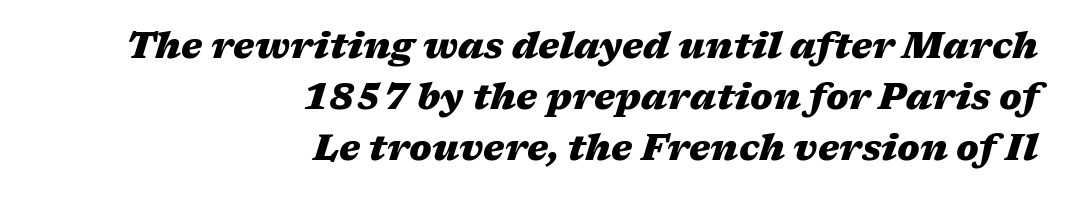
Q: Is the text bold? A: Yes.
Q: Is the text italic (slanted)? A: Yes, it leans right by about 17 degrees.
Q: Is the text underlined? A: No.
Q: How is the paragraph aligned? A: Right-aligned.
Q: Is the spacing between letters normal or unusually wide? A: Normal.
Q: Is the spacing between lines tight, normal or loose? A: Normal.
Q: Width (condensed, normal, or wide)? A: Wide.
Q: Stroke contrast? A: Medium.
Q: x-height? A: Medium.
Q: Monospaced? A: No.
